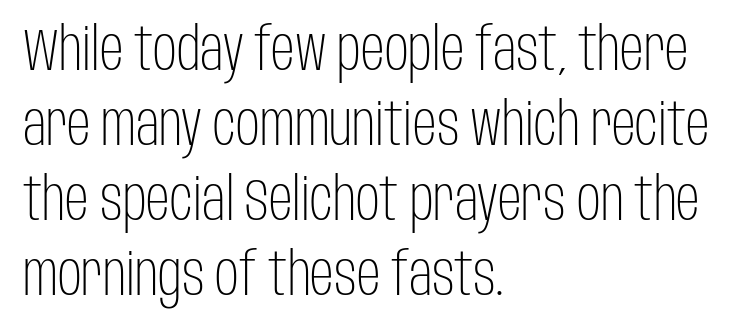
The image shows 59 px light, condensed sans-serif type, upright; set left-aligned, normal line spacing (1.27x), normal letter spacing, not underlined; low stroke contrast and a large x-height.
